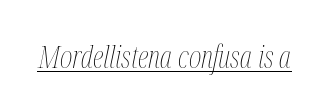
{"italic": "yes", "lean": "right", "slant_degrees": 12, "bold": "no", "weight": "thin", "width": "condensed", "stroke_contrast": "medium", "x_height": "medium", "monospaced": "no", "underline": "yes", "letter_spacing": "normal", "letter_spacing_em": 0.0, "glyph_px": 30}
